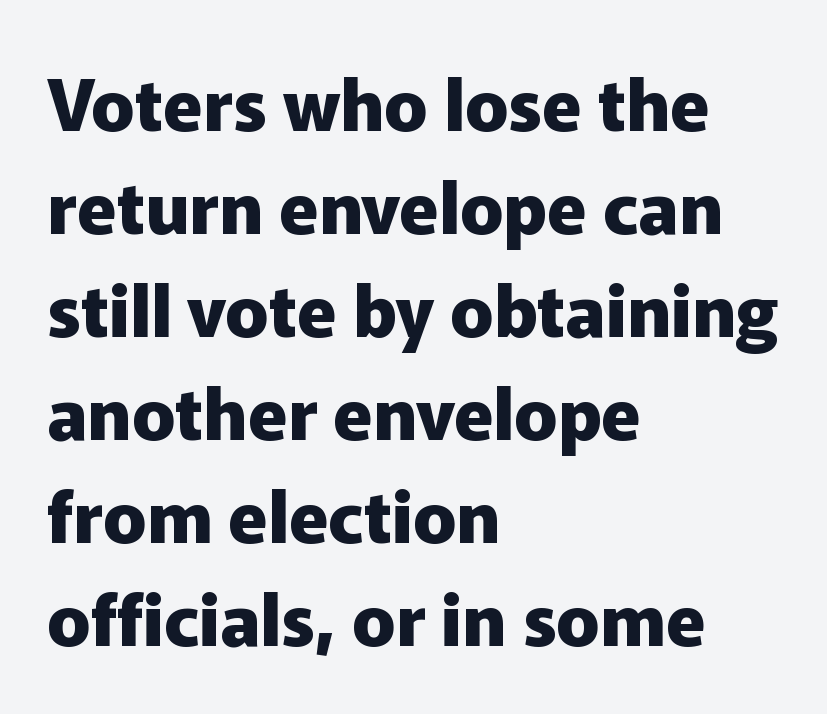
The lines sit at an ordinary, default distance from one another. Nobody touched the tracking dial on this one. Spacing verdict: proportional, widths tailored to each character. Regarding serifs, this sample does without them.
